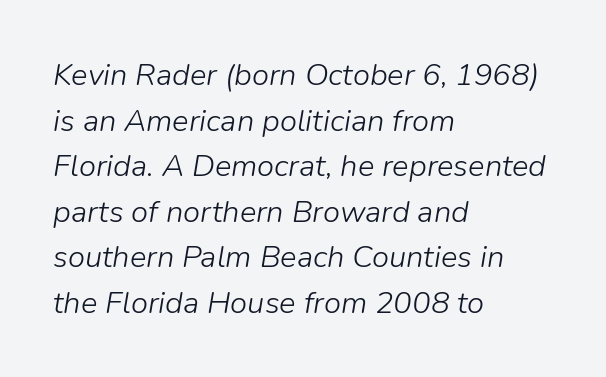
{"italic": "yes", "lean": "right", "slant_degrees": 9, "bold": "no", "weight": "light", "width": "normal", "stroke_contrast": "low", "x_height": "medium", "monospaced": "no", "underline": "no", "align": "left", "line_spacing": "normal", "line_spacing_ratio": 1.47, "letter_spacing": "normal", "letter_spacing_em": 0.0, "glyph_px": 31}
